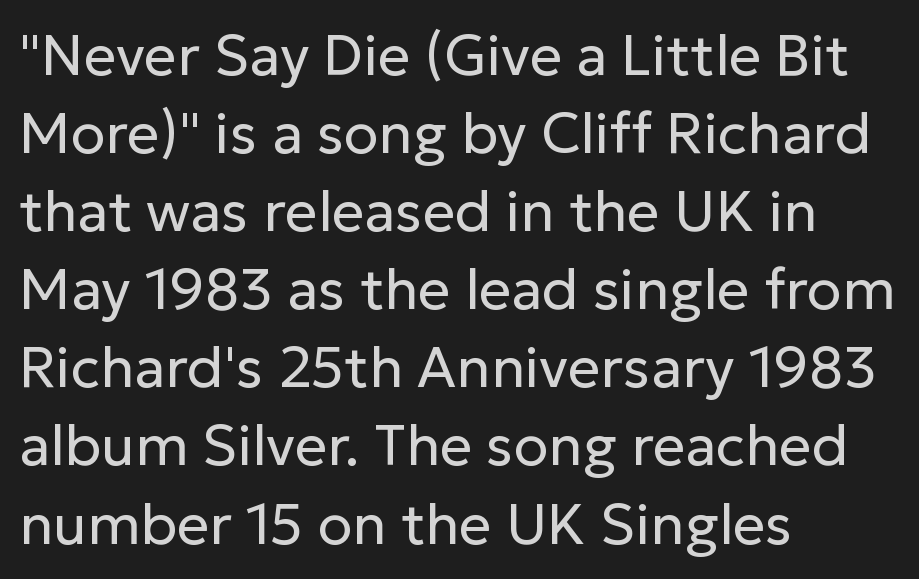
The image shows 57 px regular-weight sans-serif type, upright; set left-aligned, normal line spacing (1.37x), normal letter spacing, not underlined; low stroke contrast and a medium x-height.
